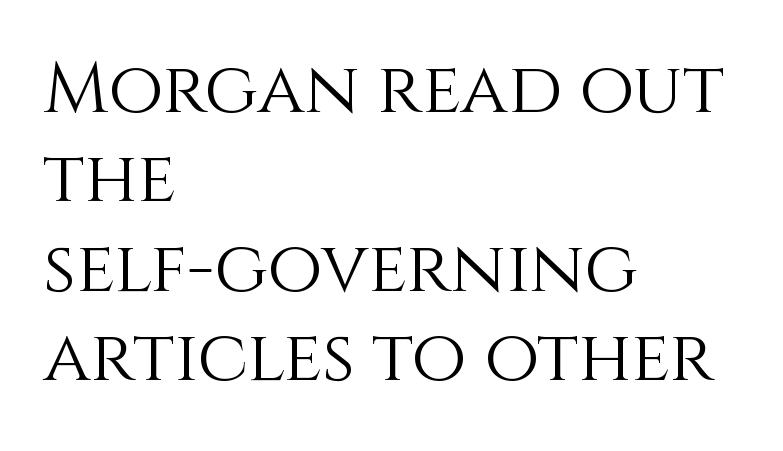
Q: Is the text bold? A: No.
Q: Is the text italic (slanted)? A: No, it is upright.
Q: Is the text underlined? A: No.
Q: How is the paragraph aligned? A: Left-aligned.
Q: Is the spacing between letters normal or unusually wide? A: Normal.
Q: Is the spacing between lines tight, normal or loose? A: Normal.
Q: Width (condensed, normal, or wide)? A: Normal.
Q: x-height? A: Large.
Q: Monospaced? A: No.
